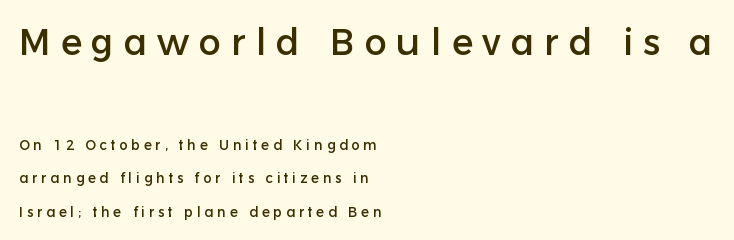
The image shows 37 px sans-serif type, upright; set left-aligned, loose line spacing (2.37x), unusually wide letter spacing (+0.27 em), not underlined; the first (top) block is 2.64x larger; low stroke contrast and a medium x-height.
